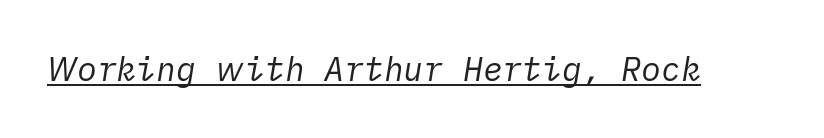
The strokes carry an ordinary text weight at most. An italicized treatment has been applied to the whole sample. The type is set solid horizontally, with unmodified tracking. Decoration check: the copy is underlined.
